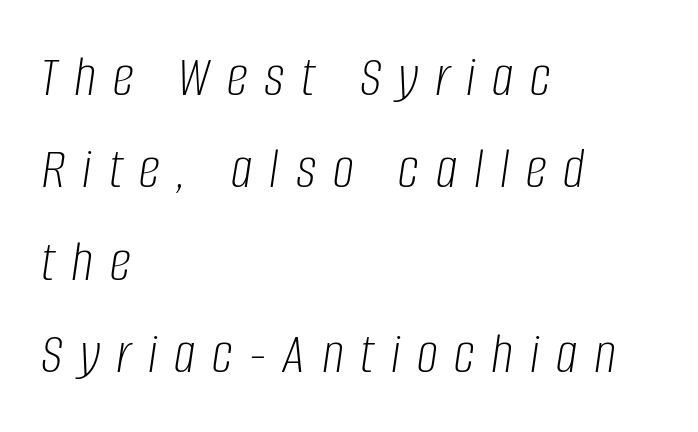
{"italic": "yes", "lean": "right", "slant_degrees": 8, "bold": "no", "weight": "light", "width": "condensed", "stroke_contrast": "low", "x_height": "large", "monospaced": "no", "underline": "no", "align": "left", "line_spacing": "normal", "line_spacing_ratio": 1.54, "letter_spacing": "wide", "letter_spacing_em": 0.28, "glyph_px": 60}
